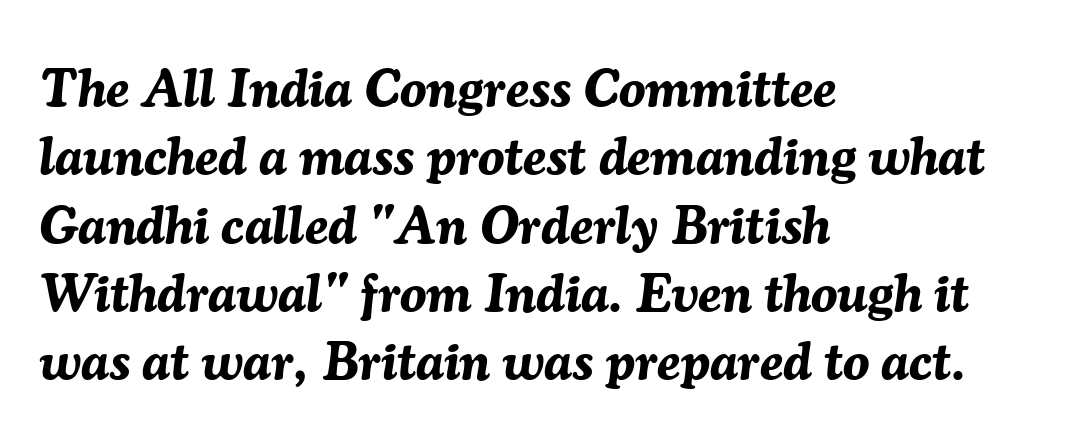
Q: Is the text bold? A: Yes.
Q: Is the text italic (slanted)? A: Yes, it leans right by about 7 degrees.
Q: Is the text underlined? A: No.
Q: How is the paragraph aligned? A: Left-aligned.
Q: Is the spacing between letters normal or unusually wide? A: Normal.
Q: Is the spacing between lines tight, normal or loose? A: Normal.
Q: Width (condensed, normal, or wide)? A: Normal.
Q: Stroke contrast? A: Medium.
Q: x-height? A: Medium.
Q: Monospaced? A: No.
